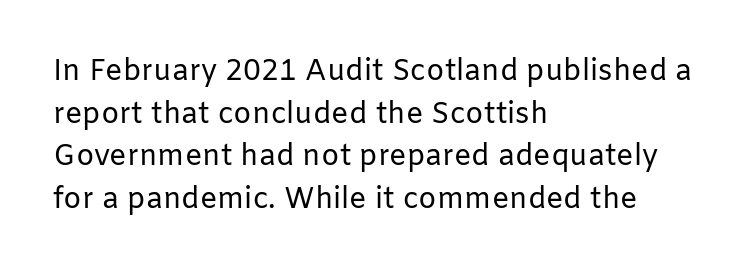
The specimen omits any rule beneath the text block's lines. This is sans-serif lettering, the kind often seen on screens and signage. Horizontally, the lines are justified to the leading edge only. Evenly set lines give the paragraph a standard silhouette. The specimen reads as upright at a glance. Stroke mass is kept to a normal reading level or below.
